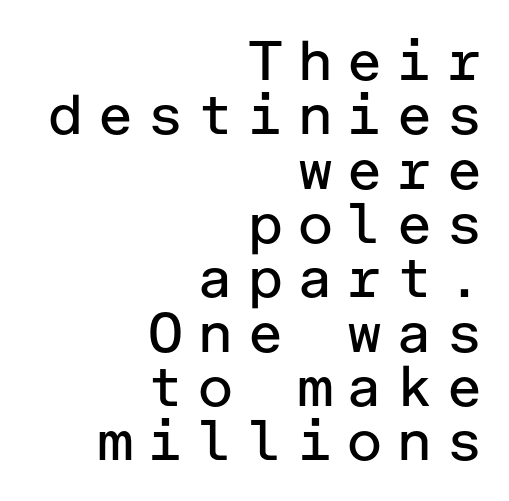
The zone under the glyphs is completely vacant. Regarding leading, the lines here are crowded together. Every row of glyphs terminates at an identical x-position on the right. Look at the tracking — it's clearly loosened, letters drifting apart. Designer's note — italics off, roman on. A light-to-regular cut is what we see here.
